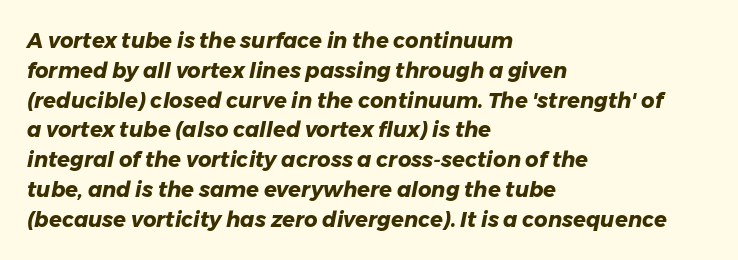
Q: Is the text bold? A: Yes.
Q: Is the text italic (slanted)? A: Yes, it leans right by about 11 degrees.
Q: Is the text underlined? A: No.
Q: How is the paragraph aligned? A: Left-aligned.
Q: Is the spacing between letters normal or unusually wide? A: Normal.
Q: Is the spacing between lines tight, normal or loose? A: Normal.
